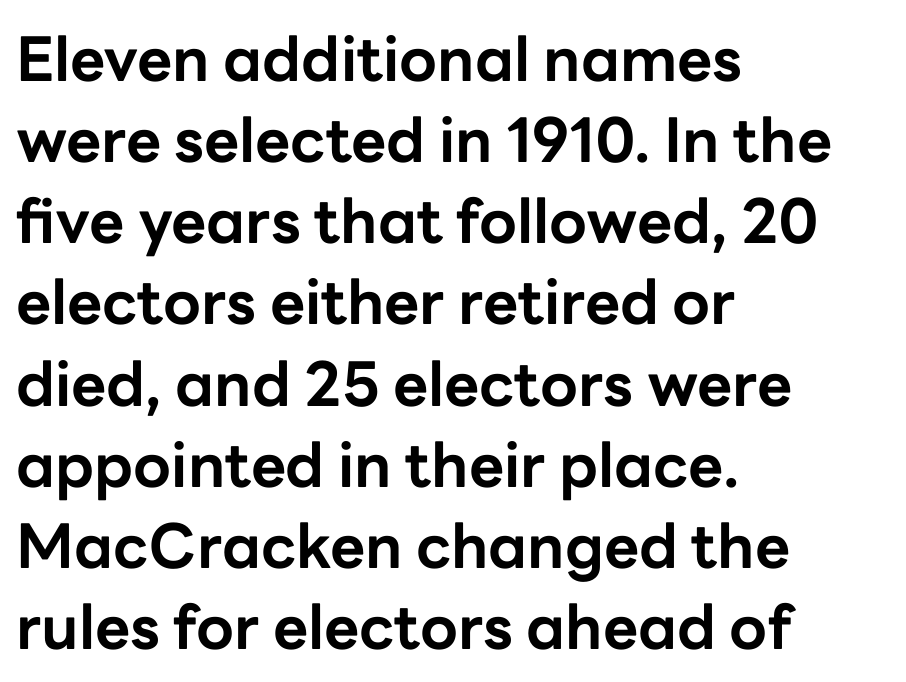
Q: Is the text bold? A: Yes.
Q: Is the text italic (slanted)? A: No, it is upright.
Q: Is the typeface a serif or a sans-serif typeface? A: Sans-serif.
Q: Is the text underlined? A: No.
Q: How is the paragraph aligned? A: Left-aligned.
Q: Is the spacing between letters normal or unusually wide? A: Normal.
Q: Is the spacing between lines tight, normal or loose? A: Normal.
Q: Width (condensed, normal, or wide)? A: Normal.
Q: Stroke contrast? A: Low.
Q: x-height? A: Medium.
Q: Monospaced? A: No.
